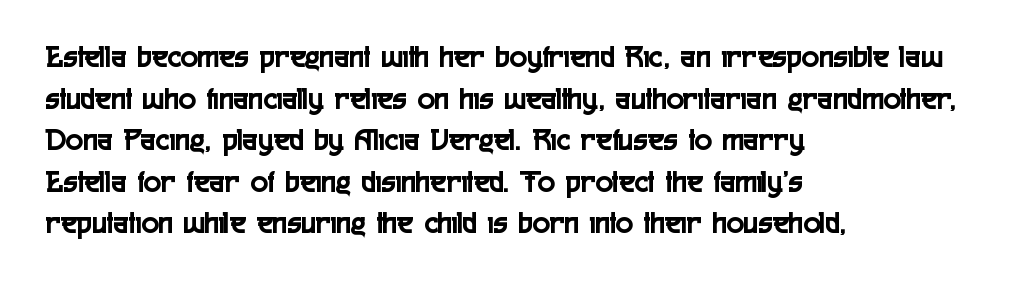
Q: Is the text italic (slanted)? A: No, it is upright.
Q: Is the typeface a serif or a sans-serif typeface? A: Sans-serif.
Q: Is the text underlined? A: No.
Q: How is the paragraph aligned? A: Left-aligned.
Q: Is the spacing between letters normal or unusually wide? A: Normal.
Q: Is the spacing between lines tight, normal or loose? A: Normal.
Q: Width (condensed, normal, or wide)? A: Condensed.
Q: x-height? A: Medium.
Q: Monospaced? A: No.
